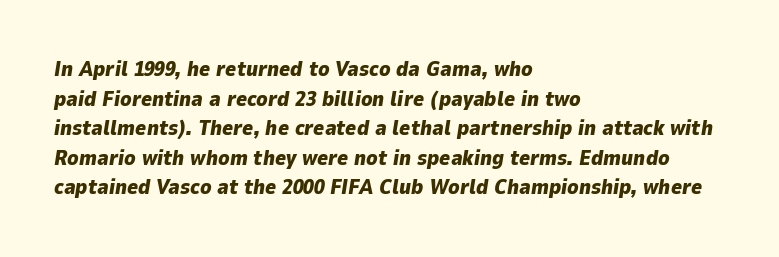
The image shows 21 px bold type, italic (leaning right); set left-aligned, normal line spacing (1.41x), normal letter spacing, not underlined.
